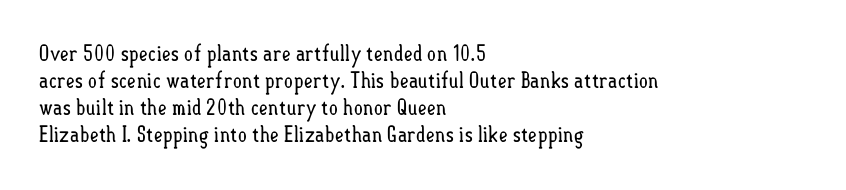
Q: Is the text bold? A: No.
Q: Is the text italic (slanted)? A: No, it is upright.
Q: Is the text underlined? A: No.
Q: How is the paragraph aligned? A: Left-aligned.
Q: Is the spacing between letters normal or unusually wide? A: Normal.
